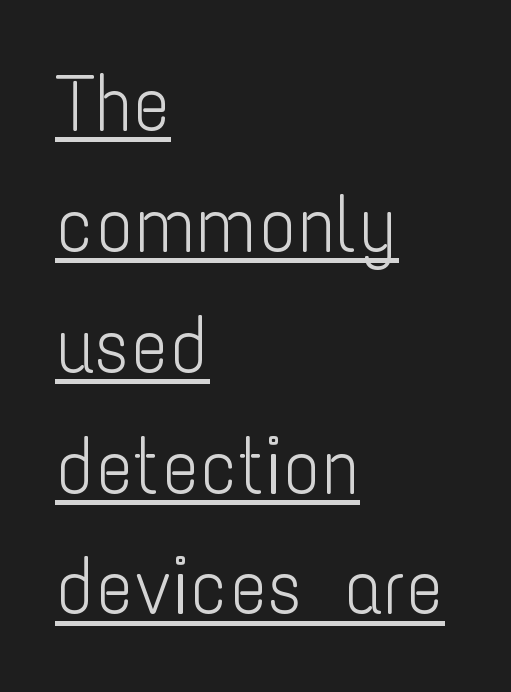
The image shows 79 px light, condensed sans-serif type, upright; set left-aligned, normal line spacing (1.53x), normal letter spacing, underlined; low stroke contrast and a medium x-height.
